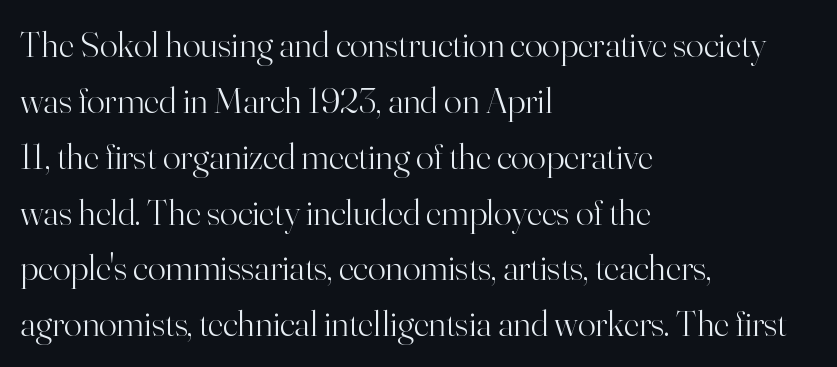
The image shows 37 px light serif type, upright; set left-aligned, normal line spacing (1.51x), normal letter spacing, not underlined; high stroke contrast and a small x-height.
